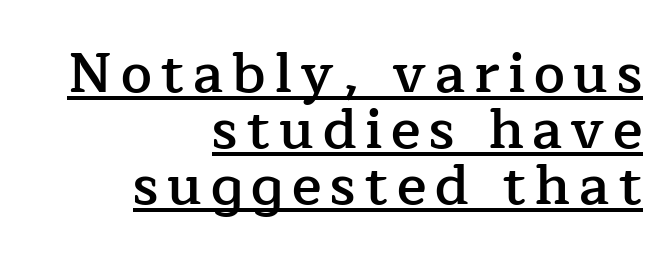
{"serif": "yes", "italic": "no", "bold": "semi", "weight": "semibold", "width": "normal", "stroke_contrast": "low", "x_height": "medium", "monospaced": "no", "underline": "yes", "align": "right", "line_spacing": "tight", "line_spacing_ratio": 1.02, "glyph_px": 55}
